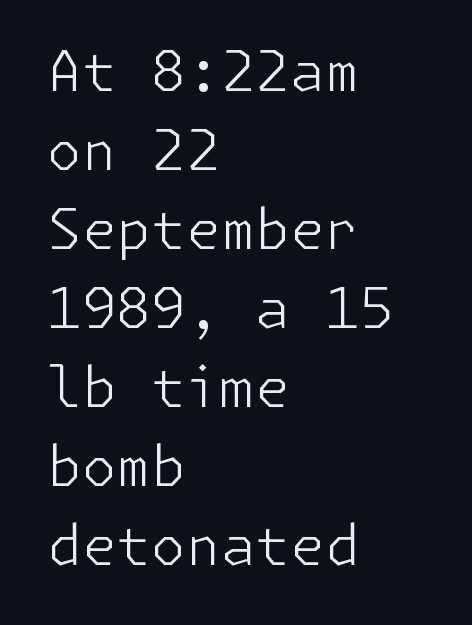
The image shows 56 px light sans-serif type, upright; set left-aligned, normal line spacing (1.41x), normal letter spacing, not underlined; low stroke contrast and a medium x-height.
